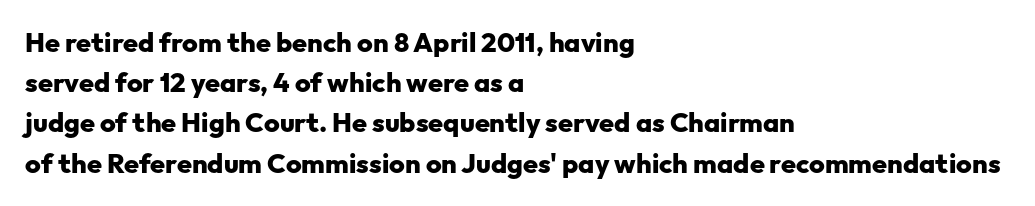
The rag falls on the right side of this text block. The axis of the letterforms is exactly vertical. Descender tails drop into unmarked territory. Inter-character spacing is left at the font's built-in metrics. Heavy, bold letterforms.
